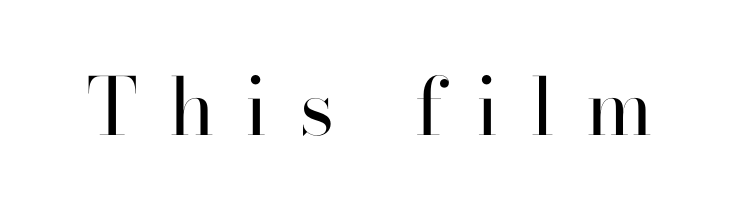
The image shows 79 px regular-weight serif type, upright; set unusually wide letter spacing (+0.39 em), not underlined; high stroke contrast and a small x-height.
